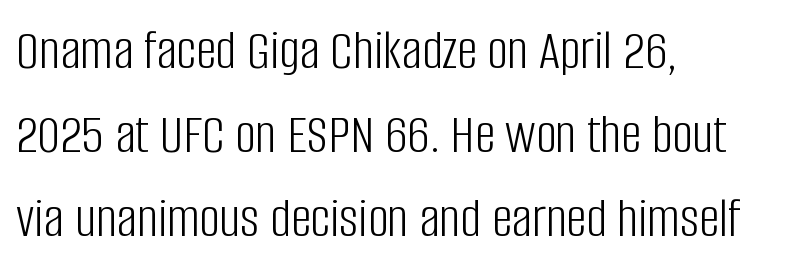
Q: Is the text bold? A: No.
Q: Is the text italic (slanted)? A: No, it is upright.
Q: Is the typeface a serif or a sans-serif typeface? A: Sans-serif.
Q: Is the text underlined? A: No.
Q: How is the paragraph aligned? A: Left-aligned.
Q: Is the spacing between letters normal or unusually wide? A: Normal.
Q: Is the spacing between lines tight, normal or loose? A: Normal.
Q: Width (condensed, normal, or wide)? A: Condensed.
Q: Stroke contrast? A: Low.
Q: x-height? A: Large.
Q: Monospaced? A: No.
